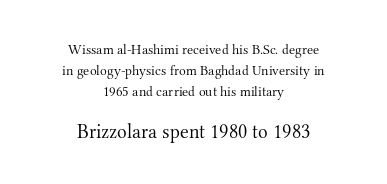
The image shows 20 px text type, upright; set centered, normal line spacing (1.5x), normal letter spacing, not underlined; the second (bottom) block is 1.43x larger.
